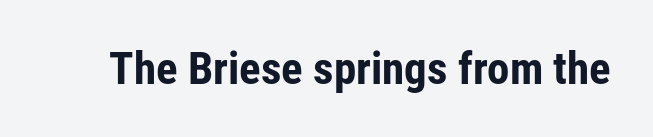
Q: Is the text bold? A: Yes.
Q: Is the text italic (slanted)? A: No, it is upright.
Q: Is the typeface a serif or a sans-serif typeface? A: Sans-serif.
Q: Is the text underlined? A: No.
Q: Is the spacing between letters normal or unusually wide? A: Normal.
Q: Width (condensed, normal, or wide)? A: Condensed.
Q: Stroke contrast? A: Low.
Q: x-height? A: Medium.
Q: Monospaced? A: No.
